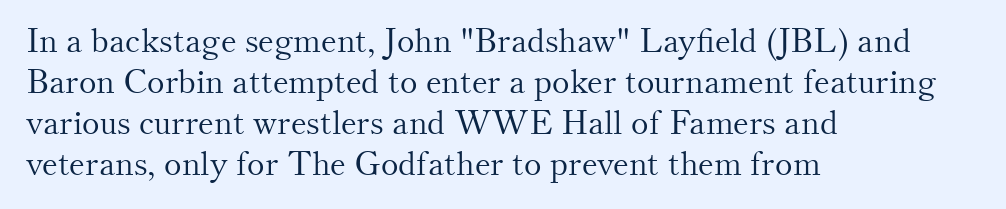
The letters stand straight up with perfectly vertical stems. The line texture is even and compact thanks to regular tracking. Here the designer chose a conventional face with non-uniform glyph widths. Left-aligned paragraph, ragged on the right. The typeface chosen for these lines features serifs.
